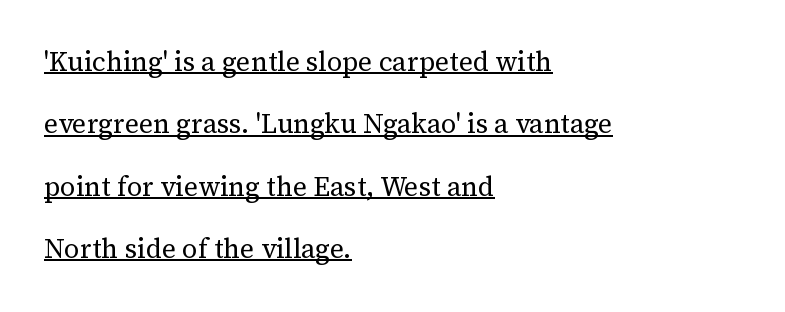
The compositor pushed each line to the left boundary. The line-height multiplier appears high, well above default. In terms of letterspacing, this is plain default setting. Italic? Not at all — the glyphs are vertical.
